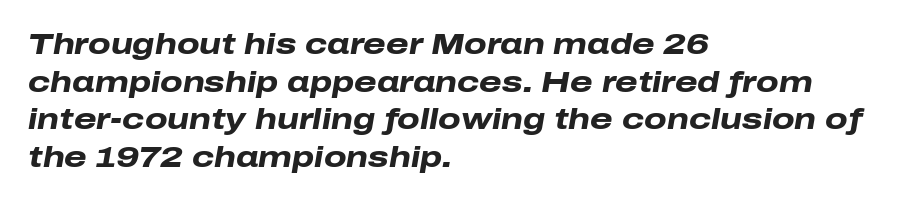
{"italic": "yes", "lean": "right", "slant_degrees": 10, "bold": "yes", "weight": "heavy", "width": "wide", "stroke_contrast": "low", "x_height": "medium", "monospaced": "no", "underline": "no", "align": "left", "line_spacing": "normal", "line_spacing_ratio": 1.3, "letter_spacing": "normal", "letter_spacing_em": 0.0, "glyph_px": 29}
